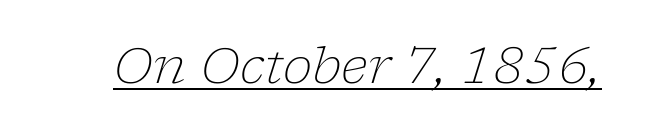
{"serif": "yes", "italic": "yes", "lean": "right", "slant_degrees": 17, "bold": "no", "weight": "light", "width": "normal", "stroke_contrast": "low", "x_height": "medium", "monospaced": "no", "underline": "yes", "letter_spacing": "normal", "letter_spacing_em": 0.0, "glyph_px": 50}
